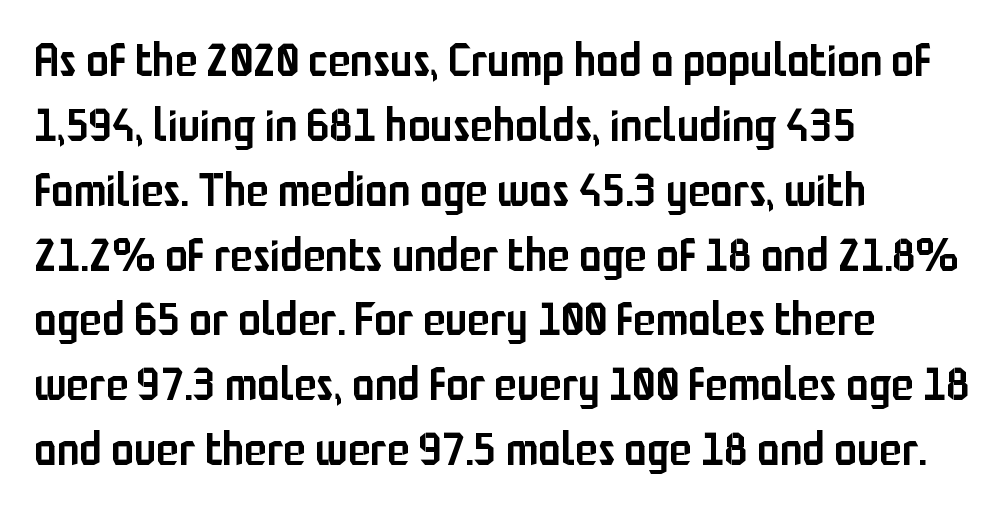
Q: Is the text bold? A: Semi-bold.
Q: Is the text italic (slanted)? A: No, it is upright.
Q: Is the typeface a serif or a sans-serif typeface? A: Sans-serif.
Q: Is the text underlined? A: No.
Q: How is the paragraph aligned? A: Left-aligned.
Q: Is the spacing between letters normal or unusually wide? A: Normal.
Q: Is the spacing between lines tight, normal or loose? A: Normal.
Q: Width (condensed, normal, or wide)? A: Condensed.
Q: Stroke contrast? A: Low.
Q: x-height? A: Medium.
Q: Monospaced? A: No.
